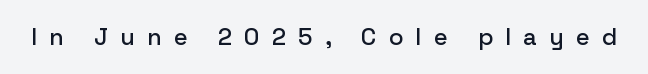
The image shows 24 px text type, upright; set unusually wide letter spacing (+0.5 em), not underlined.
